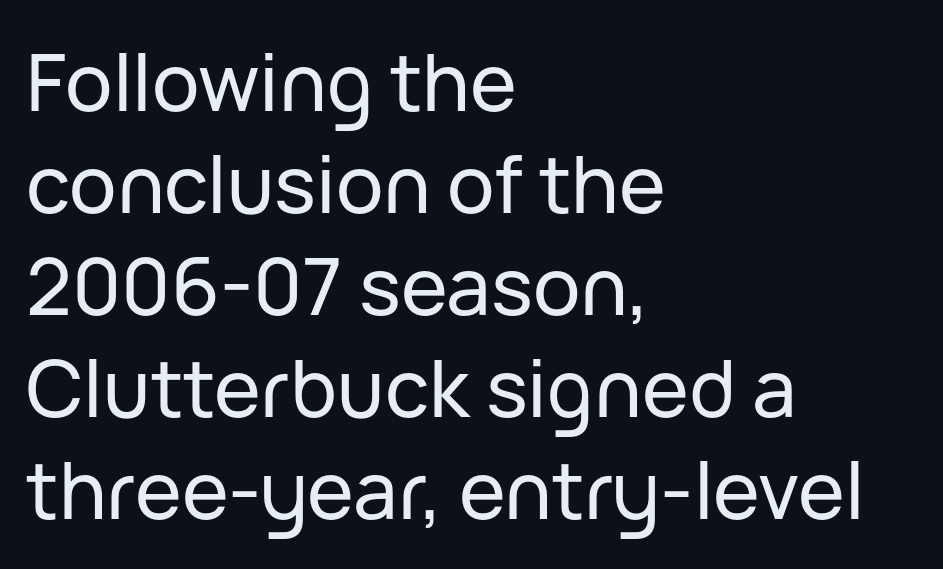
Q: Is the text italic (slanted)? A: No, it is upright.
Q: Is the typeface a serif or a sans-serif typeface? A: Sans-serif.
Q: Is the text underlined? A: No.
Q: How is the paragraph aligned? A: Left-aligned.
Q: Is the spacing between letters normal or unusually wide? A: Normal.
Q: Is the spacing between lines tight, normal or loose? A: Normal.
Q: Width (condensed, normal, or wide)? A: Normal.
Q: Stroke contrast? A: Low.
Q: x-height? A: Medium.
Q: Monospaced? A: No.
